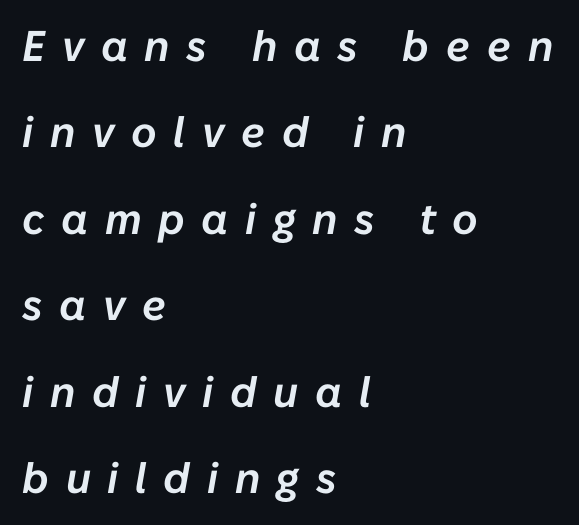
The image shows 43 px text type, italic (leaning right); set left-aligned, loose line spacing (2.01x), unusually wide letter spacing (+0.39 em), not underlined; low stroke contrast and a medium x-height.
